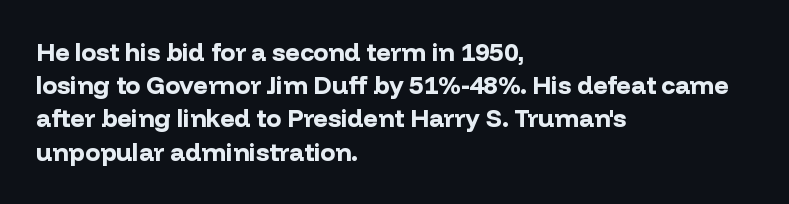
One-word summary of the alignment: left. Compared with an ordinary text face, these strokes are far heavier — a full bold. Interline gaps are of average width in this sample. Letter spacing: default. The baseline area is clear. The letters stand upright; this is a roman face.
